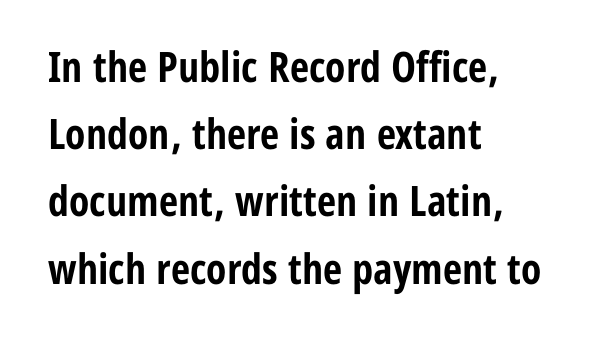
{"serif": "no", "italic": "no", "bold": "yes", "weight": "bold", "width": "condensed", "stroke_contrast": "low", "x_height": "medium", "monospaced": "no", "underline": "no", "align": "left", "line_spacing": "normal", "line_spacing_ratio": 1.6, "letter_spacing": "normal", "letter_spacing_em": 0.0, "glyph_px": 42}
